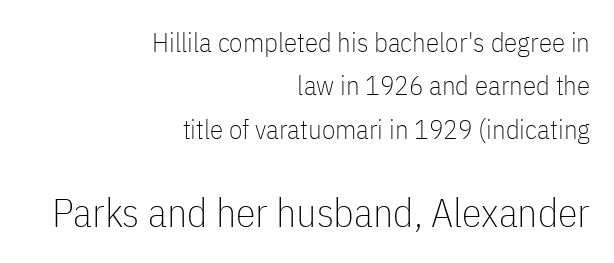
{"serif": "no", "italic": "no", "bold": "no", "weight": "thin", "width": "condensed", "stroke_contrast": "low", "x_height": "medium", "monospaced": "no", "underline": "no", "align": "right", "line_spacing": "normal", "line_spacing_ratio": 1.61, "letter_spacing": "normal", "letter_spacing_em": 0.0, "larger_block": "second", "size_ratio": 1.48, "glyph_px": 40}
